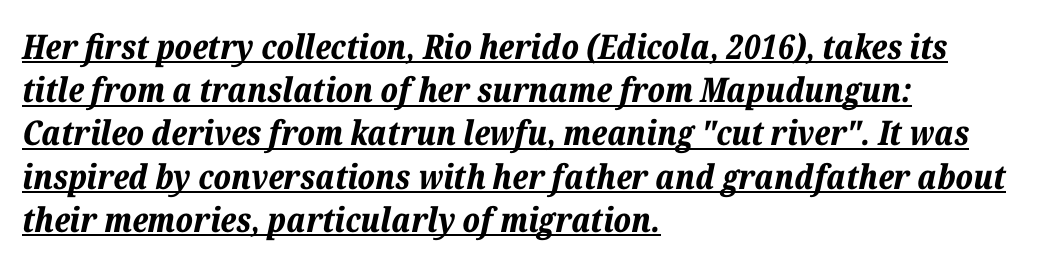
Q: Is the text bold? A: Yes.
Q: Is the text italic (slanted)? A: Yes, it leans right by about 12 degrees.
Q: Is the text underlined? A: Yes.
Q: How is the paragraph aligned? A: Left-aligned.
Q: Is the spacing between letters normal or unusually wide? A: Normal.
Q: Is the spacing between lines tight, normal or loose? A: Normal.
Q: Width (condensed, normal, or wide)? A: Normal.
Q: Stroke contrast? A: Low.
Q: x-height? A: Medium.
Q: Monospaced? A: No.
